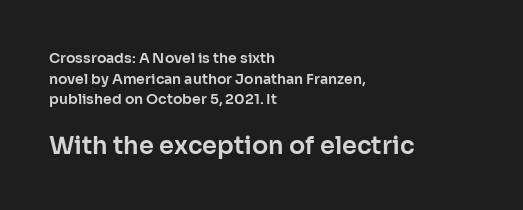
{"italic": "no", "underline": "no", "align": "left", "line_spacing": "normal", "line_spacing_ratio": 1.47, "letter_spacing": "normal", "letter_spacing_em": 0.0, "larger_block": "second", "size_ratio": 1.71, "glyph_px": 24}
